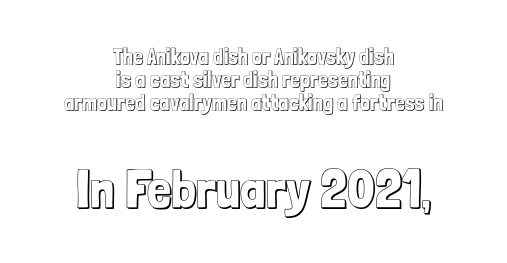
The image shows 54 px condensed type, upright; set centered, tight line spacing (1.04x), normal letter spacing, not underlined; the second (bottom) block is 2.45x larger; a medium x-height.
